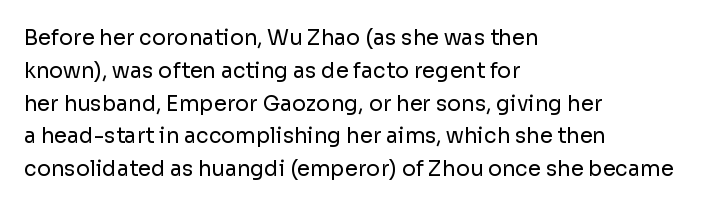
Q: Is the text bold? A: No.
Q: Is the text italic (slanted)? A: No, it is upright.
Q: Is the text underlined? A: No.
Q: How is the paragraph aligned? A: Left-aligned.
Q: Is the spacing between letters normal or unusually wide? A: Normal.
Q: Is the spacing between lines tight, normal or loose? A: Normal.
